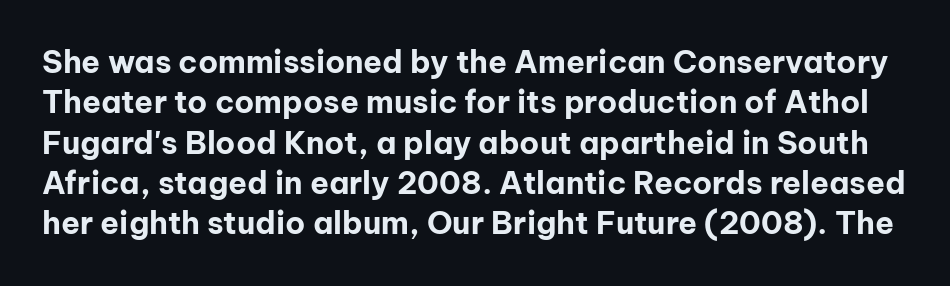
The image shows 31 px bold sans-serif type, upright; set normal line spacing (1.3x), normal letter spacing, not underlined; low stroke contrast and a medium x-height.
